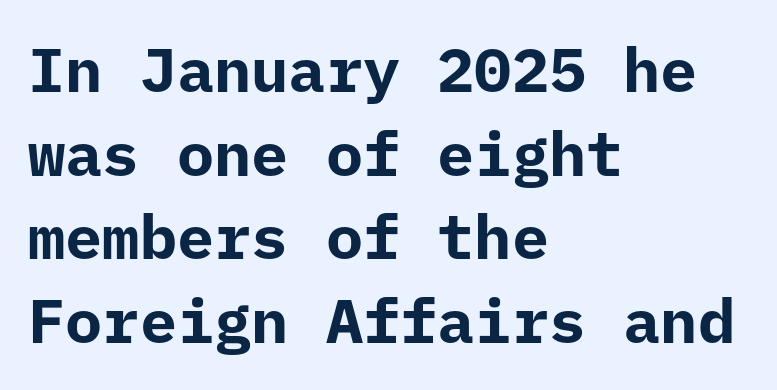
The image shows 62 px bold sans-serif type, upright, monospaced; set left-aligned, normal line spacing (1.35x), normal letter spacing, not underlined; low stroke contrast and a medium x-height.
